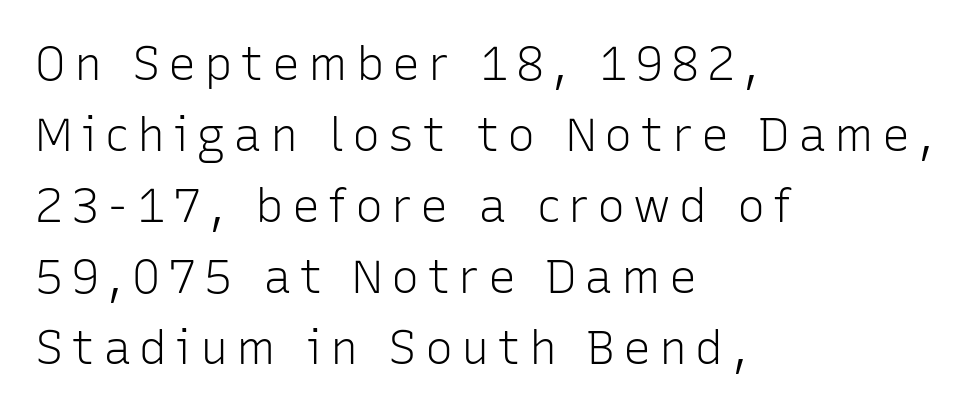
{"serif": "no", "italic": "no", "bold": "no", "weight": "light", "width": "normal", "stroke_contrast": "low", "x_height": "medium", "monospaced": "no", "underline": "no", "align": "left", "line_spacing": "normal", "line_spacing_ratio": 1.51, "glyph_px": 47}
